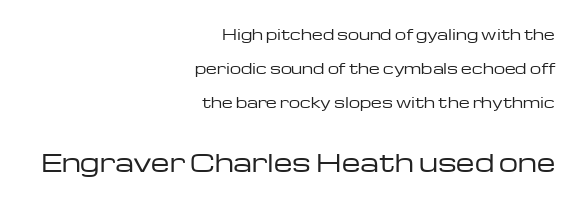
The image shows 24 px text type, upright; set right-aligned, loose line spacing (2.43x), normal letter spacing, not underlined; the second (bottom) block is 1.71x larger.
